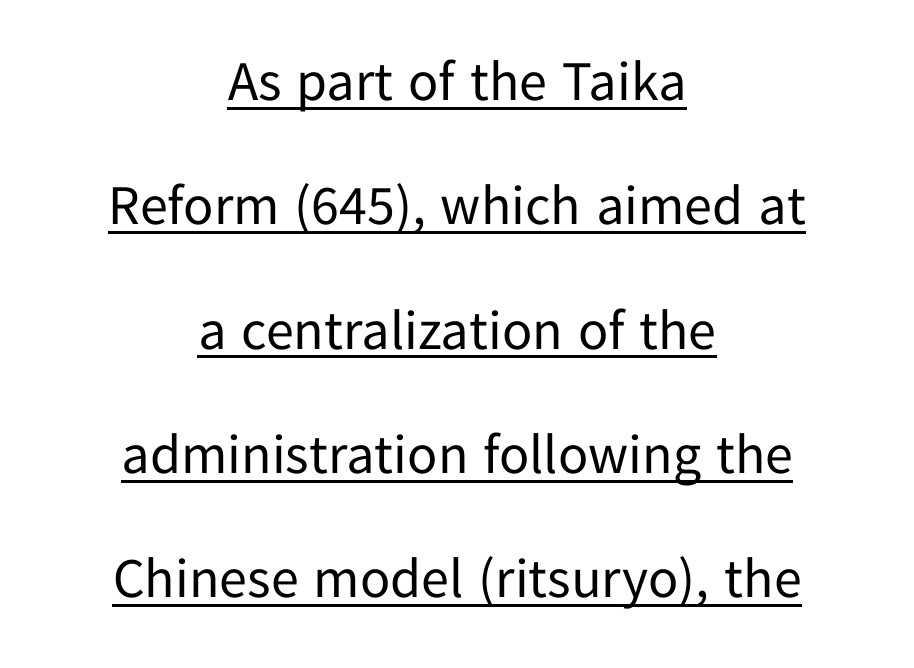
Q: Is the text bold? A: No.
Q: Is the text italic (slanted)? A: No, it is upright.
Q: Is the typeface a serif or a sans-serif typeface? A: Sans-serif.
Q: Is the text underlined? A: Yes.
Q: How is the paragraph aligned? A: Centered.
Q: Is the spacing between letters normal or unusually wide? A: Normal.
Q: Is the spacing between lines tight, normal or loose? A: Loose.
Q: Width (condensed, normal, or wide)? A: Normal.
Q: Stroke contrast? A: Low.
Q: x-height? A: Medium.
Q: Monospaced? A: No.
